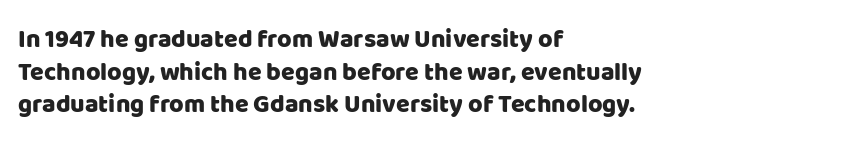
The image shows 25 px text type, upright; set left-aligned, normal line spacing (1.31x), normal letter spacing, not underlined.
